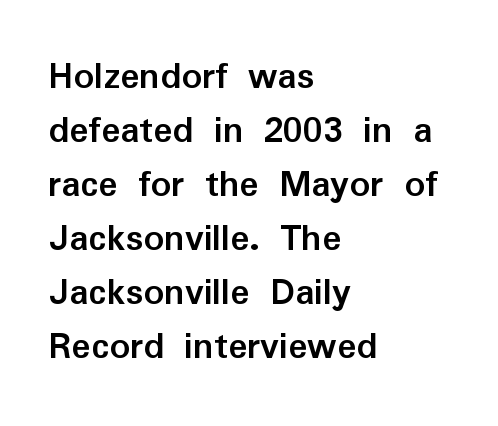
These lines are rendered in a variable-pitch font. Thick stems and heavy bowls — unmistakably bold. Caption: standard tracking, unaltered. Rows of type keep a routine distance in the vertical direction.
